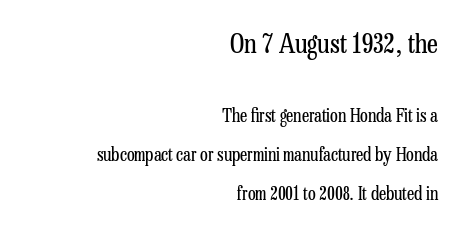
The paragraph has a hard right edge and a soft left edge. Note: larger setting up top, smaller setting below. This is not heavy type; no bold has been used. Airy leading.
